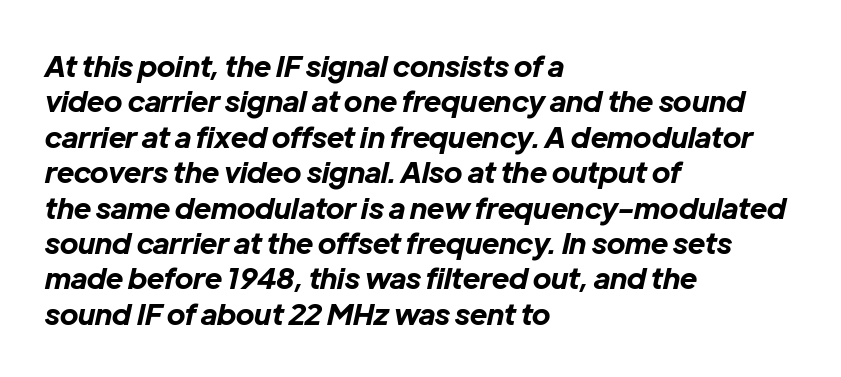
This is heavy type, rendered in bold. Students, note that the glyphs here touch the page at normal intervals. The letters are slanted; this is an italic face. The rendering uses natural spacing where letterforms have individual widths.
